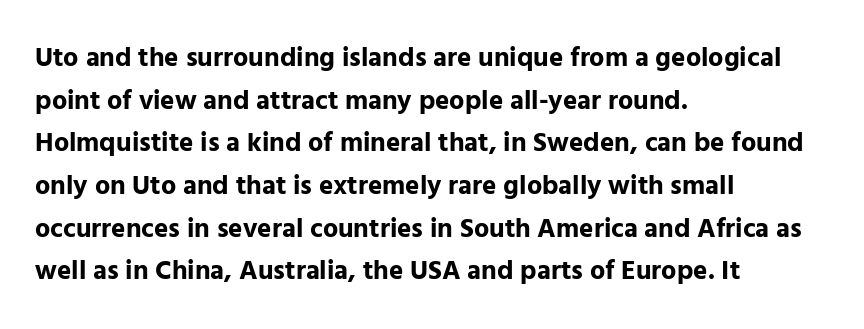
Q: Is the text bold? A: Yes.
Q: Is the text italic (slanted)? A: No, it is upright.
Q: Is the text underlined? A: No.
Q: How is the paragraph aligned? A: Left-aligned.
Q: Is the spacing between letters normal or unusually wide? A: Normal.
Q: Is the spacing between lines tight, normal or loose? A: Normal.
